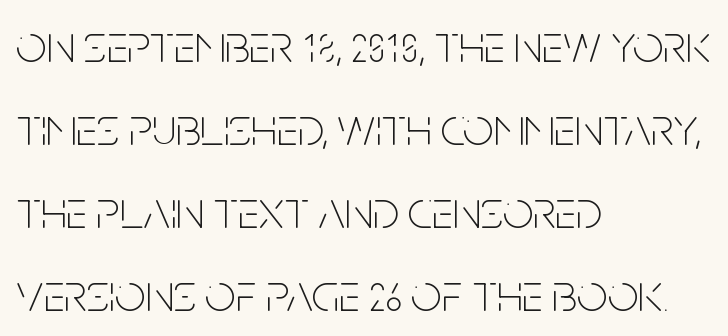
This is sans-serif lettering, the kind often seen on screens and signage. Each letter keeps its own natural width here, so spacing adapts to shape. Students, note that the glyphs here touch the page at normal intervals. Glance below the letters and you will spot only blank space.
